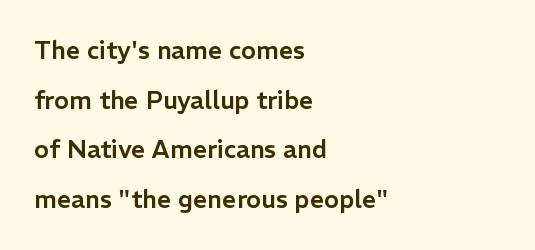
The area under the type is left untouched. Horizontally, the lines are justified to the leading edge only. There is no visible air inserted between adjacent glyphs. The line-height multiplier appears high, well above default. When letters stand straight like this, we call the style roman or upright.
